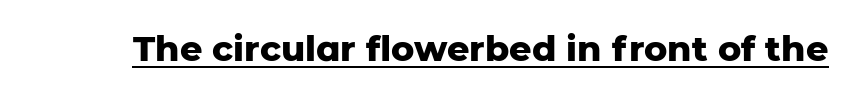
{"serif": "no", "italic": "no", "bold": "yes", "weight": "heavy", "width": "normal", "stroke_contrast": "low", "x_height": "medium", "monospaced": "no", "underline": "yes", "letter_spacing": "normal", "letter_spacing_em": 0.0, "glyph_px": 35}
